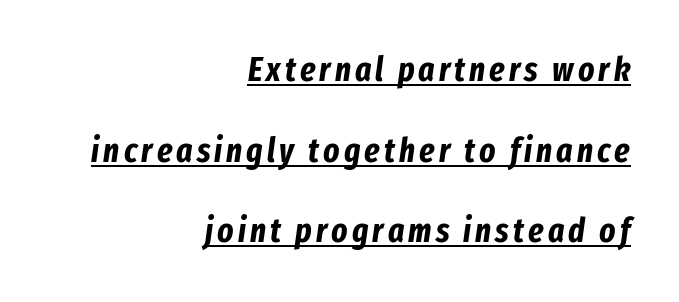
The image shows 34 px bold, condensed type, italic (leaning right); set right-aligned, loose line spacing (2.37x), underlined; low stroke contrast and a medium x-height.
